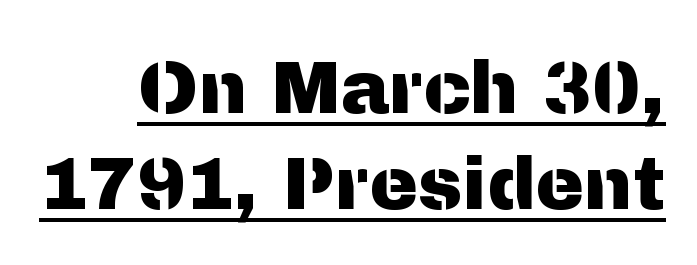
The image shows 73 px sans-serif type, upright; set normal line spacing (1.32x), normal letter spacing, underlined; medium stroke contrast and a medium x-height.
